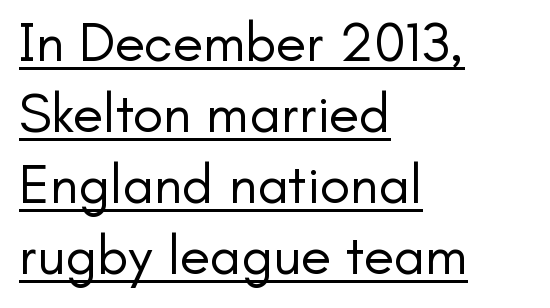
The image shows 56 px regular-weight sans-serif type, upright; set left-aligned, normal line spacing (1.27x), normal letter spacing, underlined; low stroke contrast and a small x-height.
